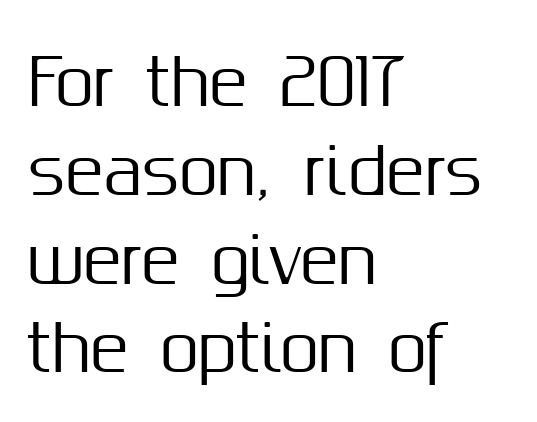
Only glyphs here, with clear space below each row. No feet cap the strokes, marking this as sans-serif type. One glance says typical: line gaps are just what's usual. Posture: straight, roman, zero tilt. Visually the block forms a straight wall on the left and a jagged coastline on the right. Spacing verdict: proportional, widths tailored to each character.
